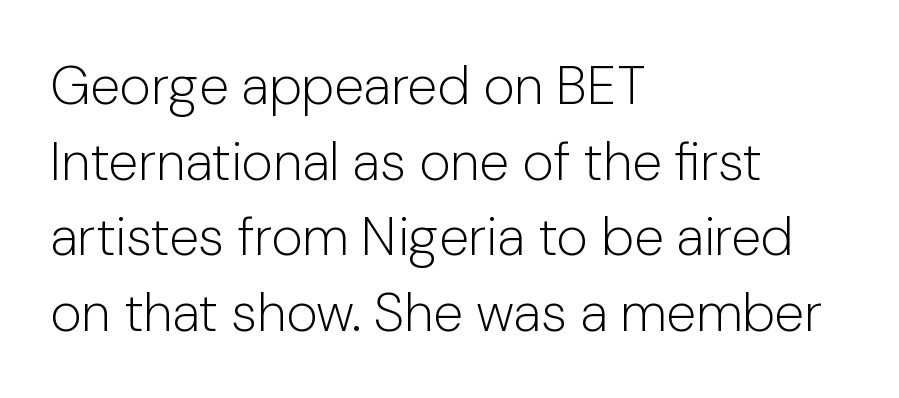
Q: Is the text bold? A: No.
Q: Is the text italic (slanted)? A: No, it is upright.
Q: Is the typeface a serif or a sans-serif typeface? A: Sans-serif.
Q: Is the text underlined? A: No.
Q: How is the paragraph aligned? A: Left-aligned.
Q: Is the spacing between letters normal or unusually wide? A: Normal.
Q: Is the spacing between lines tight, normal or loose? A: Normal.
Q: Width (condensed, normal, or wide)? A: Normal.
Q: Stroke contrast? A: Low.
Q: x-height? A: Medium.
Q: Monospaced? A: No.
